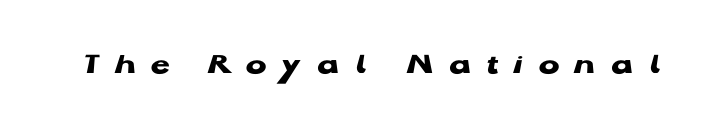
The image shows 31 px heavy, wide sans-serif type, upright; set unusually wide letter spacing (+0.49 em), not underlined; low stroke contrast and a medium x-height.
